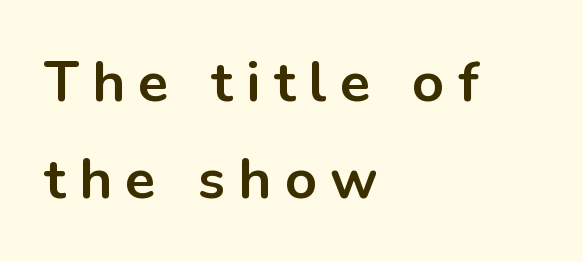
Q: Is the text bold? A: Yes.
Q: Is the text italic (slanted)? A: No, it is upright.
Q: Is the typeface a serif or a sans-serif typeface? A: Sans-serif.
Q: Is the text underlined? A: No.
Q: How is the paragraph aligned? A: Left-aligned.
Q: Is the spacing between letters normal or unusually wide? A: Unusually wide.
Q: Width (condensed, normal, or wide)? A: Normal.
Q: Stroke contrast? A: Low.
Q: x-height? A: Medium.
Q: Monospaced? A: No.
